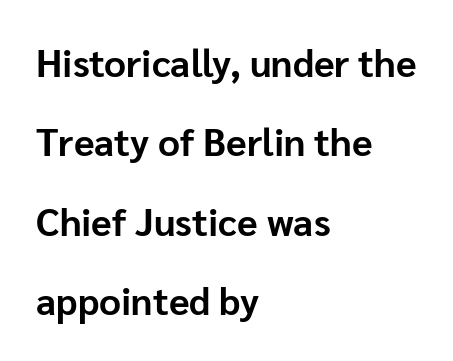
The image shows 38 px bold sans-serif type, upright; set left-aligned, loose line spacing (2.09x), normal letter spacing, not underlined; low stroke contrast and a medium x-height.
